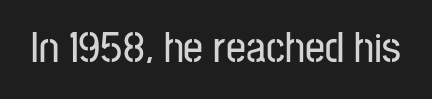
Q: Is the text italic (slanted)? A: No, it is upright.
Q: Is the typeface a serif or a sans-serif typeface? A: Sans-serif.
Q: Is the text underlined? A: No.
Q: Is the spacing between letters normal or unusually wide? A: Normal.
Q: Width (condensed, normal, or wide)? A: Condensed.
Q: Stroke contrast? A: Low.
Q: x-height? A: Medium.
Q: Monospaced? A: No.
